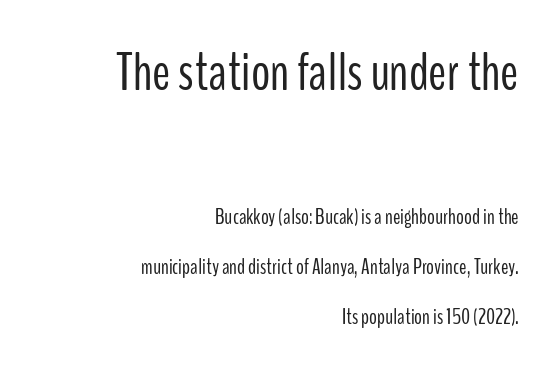
The image shows 54 px light, condensed sans-serif type, upright; set right-aligned, loose line spacing (2.27x), normal letter spacing, not underlined; the first (top) block is 2.45x larger; low stroke contrast and a medium x-height.
